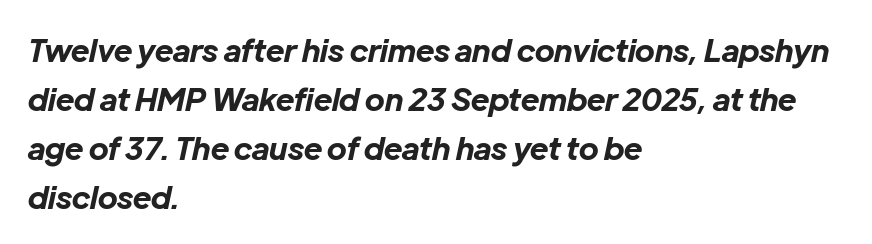
The image shows 31 px bold type, italic (leaning right); set left-aligned, normal line spacing (1.58x), normal letter spacing, not underlined; low stroke contrast and a medium x-height.
